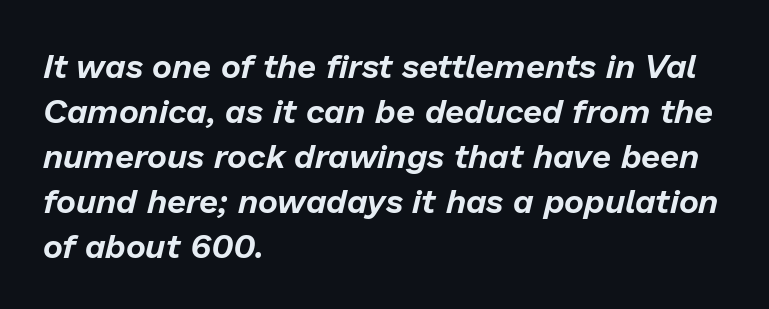
Q: Is the text italic (slanted)? A: Yes, it leans right by about 13 degrees.
Q: Is the text underlined? A: No.
Q: How is the paragraph aligned? A: Left-aligned.
Q: Is the spacing between letters normal or unusually wide? A: Normal.
Q: Is the spacing between lines tight, normal or loose? A: Normal.
Q: Width (condensed, normal, or wide)? A: Normal.
Q: Stroke contrast? A: Low.
Q: x-height? A: Medium.
Q: Monospaced? A: No.
